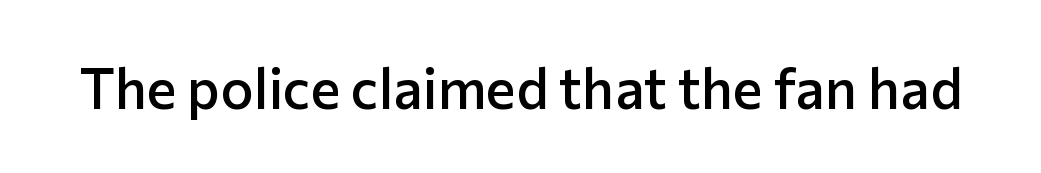
{"serif": "no", "italic": "no", "bold": "semi", "weight": "semibold", "width": "normal", "stroke_contrast": "low", "x_height": "medium", "monospaced": "no", "underline": "no", "letter_spacing": "normal", "letter_spacing_em": 0.0, "glyph_px": 56}
